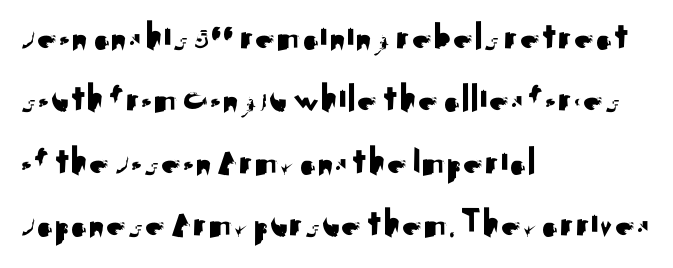
{"serif": "no", "italic": "no", "width": "normal", "stroke_contrast": "medium", "x_height": "small", "monospaced": "no", "underline": "no", "align": "left", "line_spacing": "normal", "line_spacing_ratio": 1.56, "letter_spacing": "normal", "letter_spacing_em": 0.0, "glyph_px": 40}
